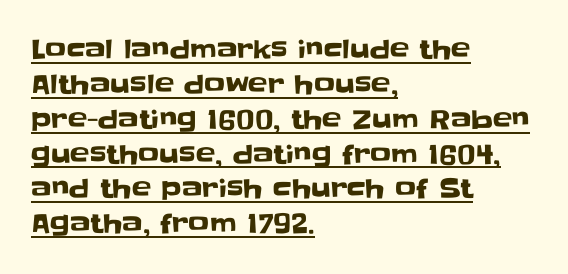
The image shows 26 px text type, upright; set left-aligned, normal line spacing (1.34x), normal letter spacing, underlined.
